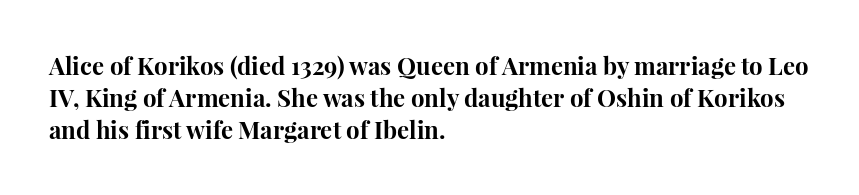
Q: Is the text bold? A: Yes.
Q: Is the text italic (slanted)? A: No, it is upright.
Q: Is the text underlined? A: No.
Q: How is the paragraph aligned? A: Left-aligned.
Q: Is the spacing between letters normal or unusually wide? A: Normal.
Q: Is the spacing between lines tight, normal or loose? A: Normal.
